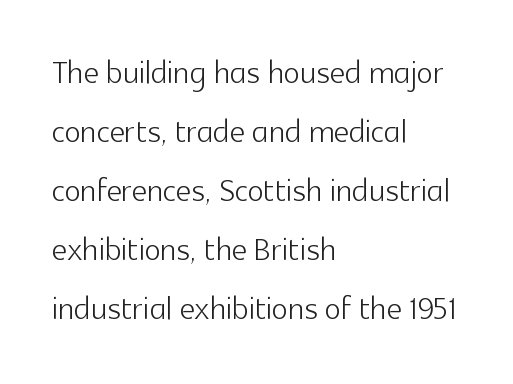
The image shows 43 px light sans-serif type, upright; set left-aligned, normal line spacing (1.37x), normal letter spacing, not underlined; a medium x-height.
